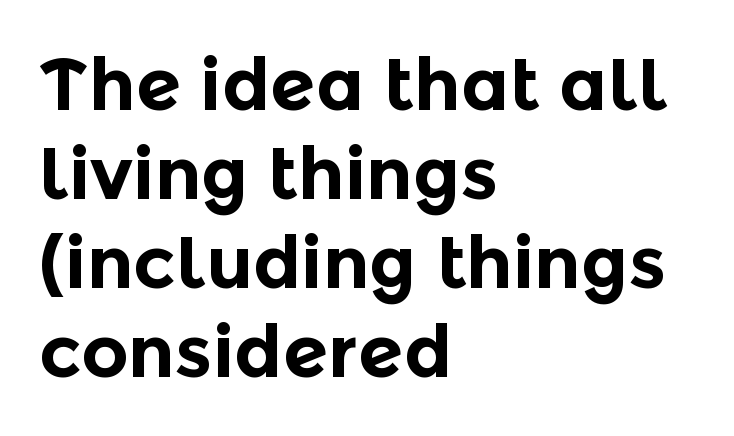
Q: Is the text bold? A: Yes.
Q: Is the text italic (slanted)? A: No, it is upright.
Q: Is the typeface a serif or a sans-serif typeface? A: Sans-serif.
Q: Is the text underlined? A: No.
Q: How is the paragraph aligned? A: Left-aligned.
Q: Is the spacing between letters normal or unusually wide? A: Normal.
Q: Width (condensed, normal, or wide)? A: Normal.
Q: x-height? A: Medium.
Q: Monospaced? A: No.
